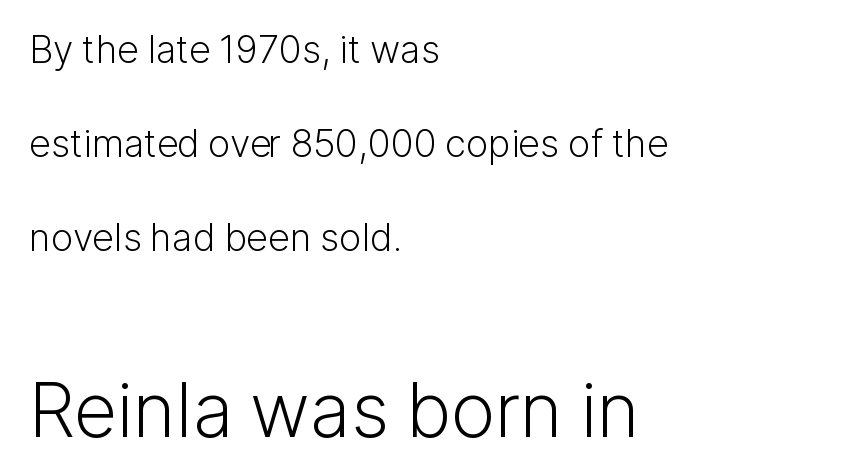
{"serif": "no", "italic": "no", "bold": "no", "weight": "light", "width": "normal", "stroke_contrast": "low", "x_height": "medium", "monospaced": "no", "underline": "no", "align": "left", "line_spacing": "loose", "line_spacing_ratio": 2.47, "letter_spacing": "normal", "letter_spacing_em": 0.0, "larger_block": "second", "size_ratio": 1.97, "glyph_px": 75}
